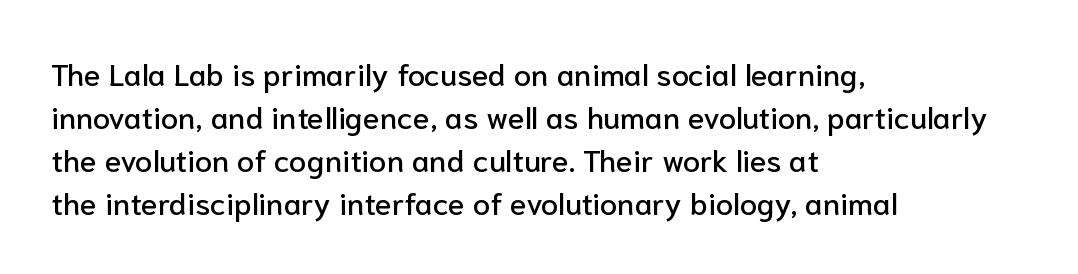
Is this a fixed-width face? No — the glyphs have proportional, varying widths. If you drew a line through each stem, it would be perfectly vertical. In terms of letterspacing, this is plain default setting. These lines are set flush left with a ragged right edge. Descender tails drop into unmarked territory.
